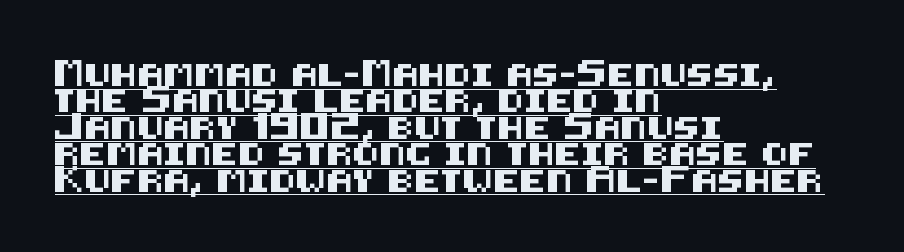
A typesetter would call this zero additional tracking. Caption: multi-line text, flush left, ragged right. In terms of posture, this sample is upright. The specimen includes a rule beneath the text block's lines.
